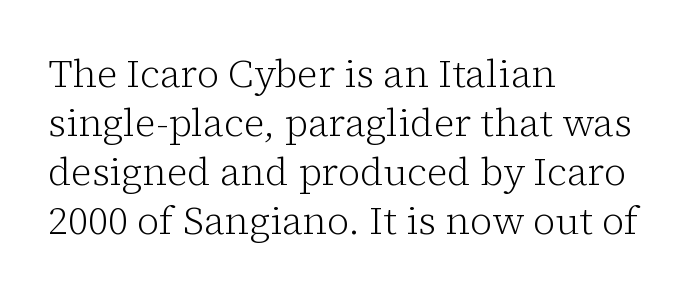
The image shows 39 px light serif type, upright; set left-aligned, normal line spacing (1.26x), normal letter spacing, not underlined; low stroke contrast and a medium x-height.
